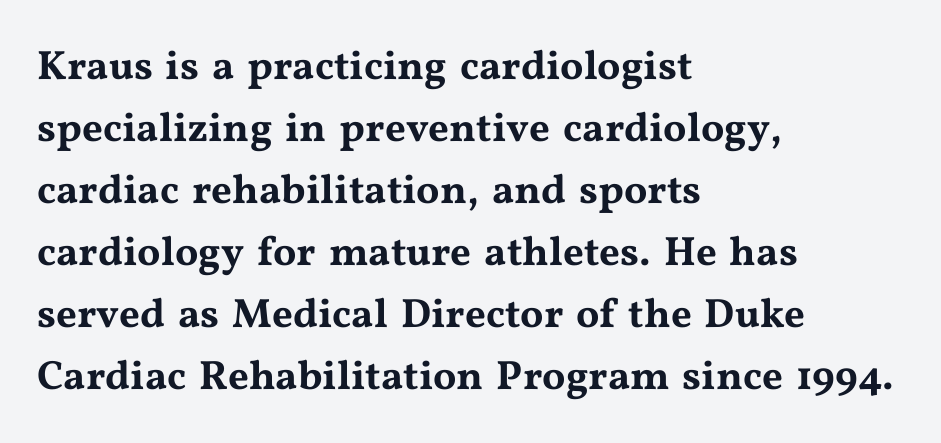
Evenly set lines give the paragraph a standard silhouette. Yep, those are serifs on the letters. The setting favours the left margin, as ordinary paragraphs usually do. How are the letters spaced? Ordinarily, with no added tracking.
